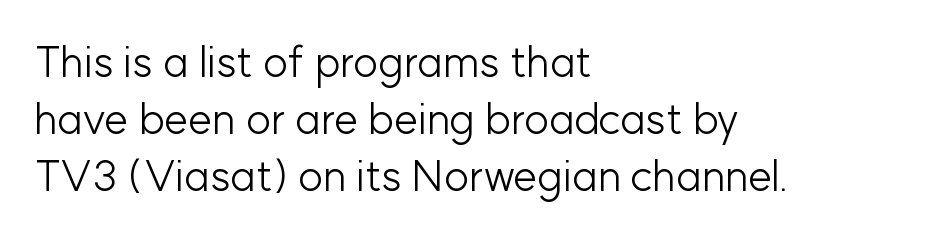
Q: Is the text bold? A: No.
Q: Is the text italic (slanted)? A: No, it is upright.
Q: Is the typeface a serif or a sans-serif typeface? A: Sans-serif.
Q: Is the text underlined? A: No.
Q: How is the paragraph aligned? A: Left-aligned.
Q: Is the spacing between letters normal or unusually wide? A: Normal.
Q: Is the spacing between lines tight, normal or loose? A: Normal.
Q: Width (condensed, normal, or wide)? A: Normal.
Q: Stroke contrast? A: Low.
Q: x-height? A: Medium.
Q: Monospaced? A: No.
